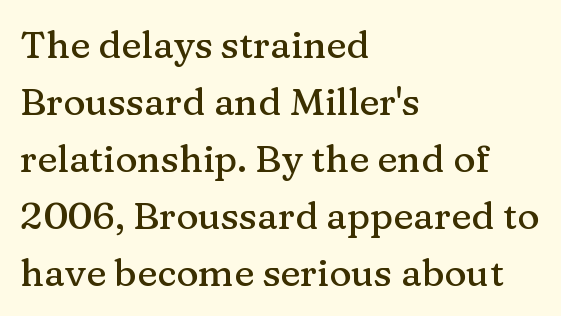
{"serif": "yes", "italic": "no", "width": "normal", "stroke_contrast": "medium", "x_height": "medium", "monospaced": "no", "underline": "no", "align": "left", "line_spacing": "normal", "line_spacing_ratio": 1.5, "letter_spacing": "normal", "letter_spacing_em": 0.0, "glyph_px": 38}
